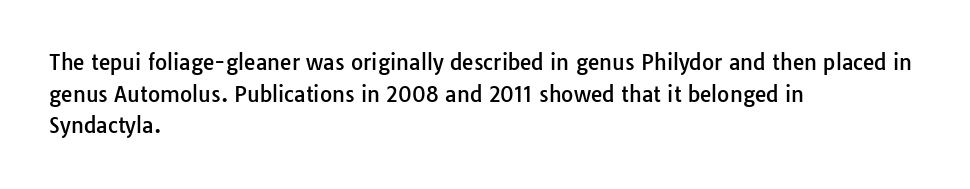
The image shows 21 px text type, upright; set left-aligned, normal line spacing (1.51x), normal letter spacing, not underlined.
